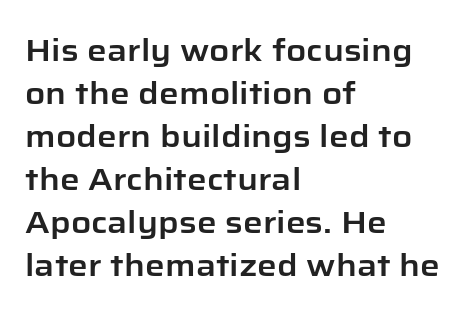
Q: Is the text italic (slanted)? A: No, it is upright.
Q: Is the typeface a serif or a sans-serif typeface? A: Sans-serif.
Q: Is the text underlined? A: No.
Q: How is the paragraph aligned? A: Left-aligned.
Q: Is the spacing between letters normal or unusually wide? A: Normal.
Q: Is the spacing between lines tight, normal or loose? A: Normal.
Q: Width (condensed, normal, or wide)? A: Normal.
Q: Stroke contrast? A: Low.
Q: x-height? A: Medium.
Q: Monospaced? A: No.
